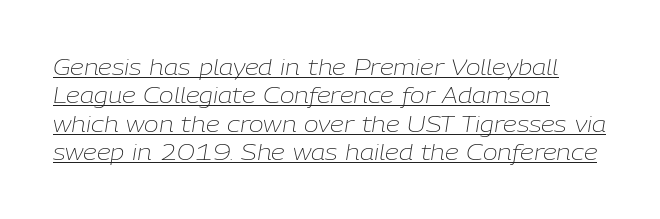
{"italic": "yes", "lean": "right", "slant_degrees": 9, "bold": "no", "underline": "yes", "align": "left", "line_spacing": "normal", "line_spacing_ratio": 1.29, "letter_spacing": "normal", "letter_spacing_em": 0.0, "glyph_px": 22}
